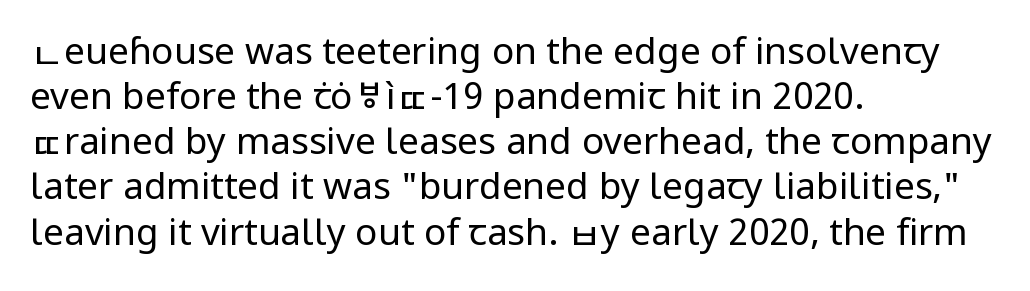
The image shows 37 px regular-weight sans-serif type, upright; set left-aligned, line spacing 1.22x, normal letter spacing, not underlined; low stroke contrast and a medium x-height.
